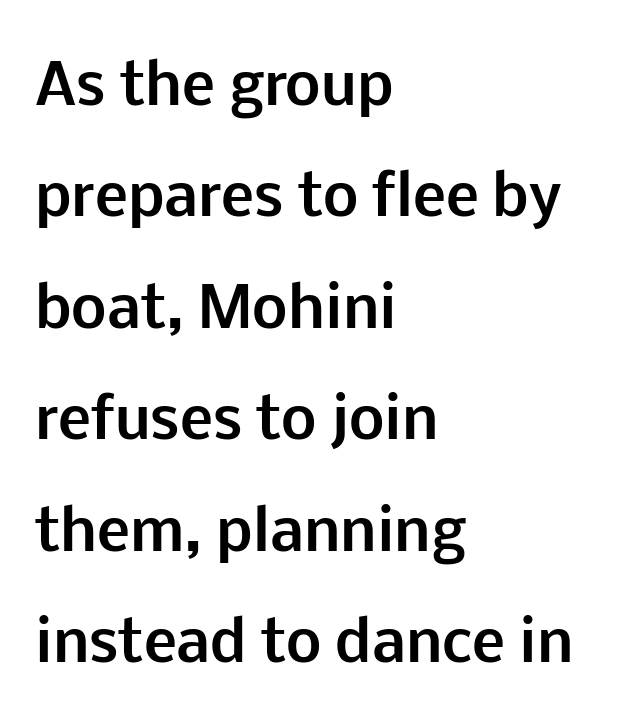
Does the lettering tilt? It doesn't — this is upright. You could fit nearly another row in the gap between these rows. These lines are set flush left with a ragged right edge. Look at the stroke-to-counter ratio: heavy, a bold.
